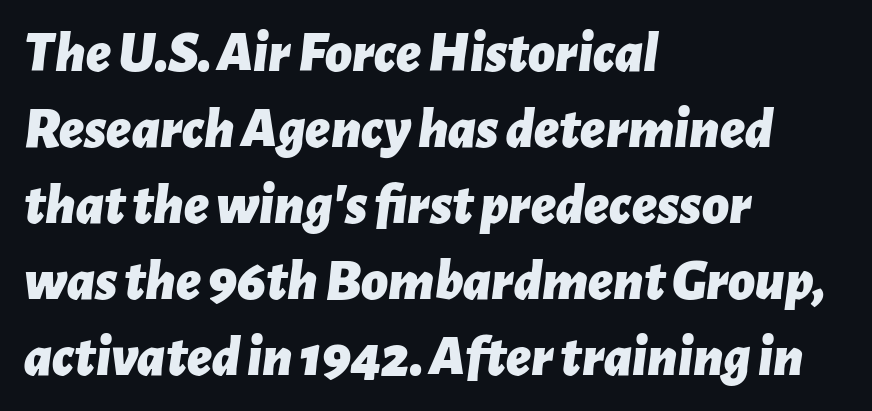
Q: Is the text bold? A: Yes.
Q: Is the text italic (slanted)? A: Yes, it leans right by about 7 degrees.
Q: Is the text underlined? A: No.
Q: How is the paragraph aligned? A: Left-aligned.
Q: Is the spacing between letters normal or unusually wide? A: Normal.
Q: Is the spacing between lines tight, normal or loose? A: Normal.
Q: Width (condensed, normal, or wide)? A: Normal.
Q: Stroke contrast? A: Low.
Q: x-height? A: Medium.
Q: Monospaced? A: No.
